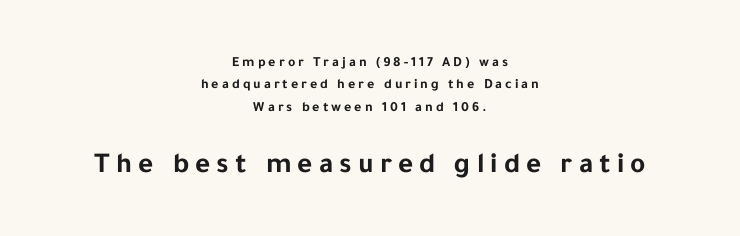
Q: Is the text bold? A: Yes.
Q: Is the text italic (slanted)? A: No, it is upright.
Q: Is the typeface a serif or a sans-serif typeface? A: Sans-serif.
Q: Is the text underlined? A: No.
Q: How is the paragraph aligned? A: Centered.
Q: Is the spacing between letters normal or unusually wide? A: Unusually wide.
Q: Is the spacing between lines tight, normal or loose? A: Normal.
Q: Which block of text is set in a larger size, the first (top) or the second (bottom)? A: The second (bottom) one.
Q: Width (condensed, normal, or wide)? A: Normal.
Q: Stroke contrast? A: Low.
Q: x-height? A: Medium.
Q: Monospaced? A: No.
